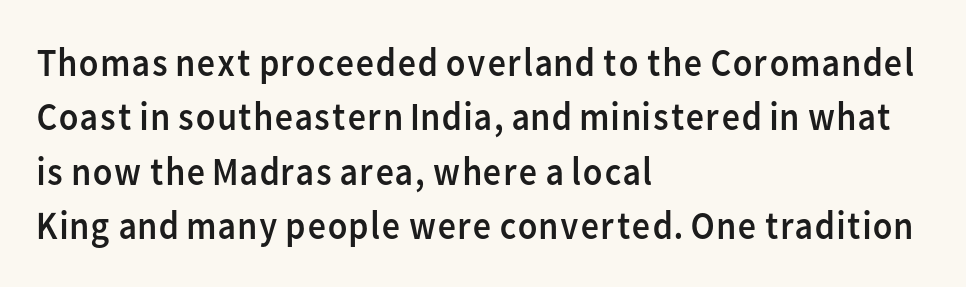
Q: Is the text bold? A: No.
Q: Is the text italic (slanted)? A: No, it is upright.
Q: Is the typeface a serif or a sans-serif typeface? A: Sans-serif.
Q: Is the text underlined? A: No.
Q: How is the paragraph aligned? A: Left-aligned.
Q: Is the spacing between letters normal or unusually wide? A: Normal.
Q: Is the spacing between lines tight, normal or loose? A: Normal.
Q: Width (condensed, normal, or wide)? A: Normal.
Q: Stroke contrast? A: Low.
Q: x-height? A: Medium.
Q: Monospaced? A: No.
